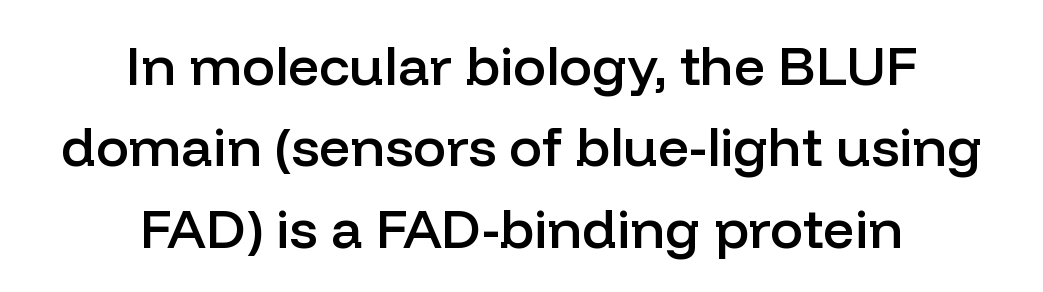
Q: Is the text bold? A: Semi-bold.
Q: Is the text italic (slanted)? A: No, it is upright.
Q: Is the typeface a serif or a sans-serif typeface? A: Sans-serif.
Q: Is the text underlined? A: No.
Q: How is the paragraph aligned? A: Centered.
Q: Is the spacing between letters normal or unusually wide? A: Normal.
Q: Is the spacing between lines tight, normal or loose? A: Normal.
Q: Width (condensed, normal, or wide)? A: Normal.
Q: Stroke contrast? A: Low.
Q: x-height? A: Medium.
Q: Monospaced? A: No.
